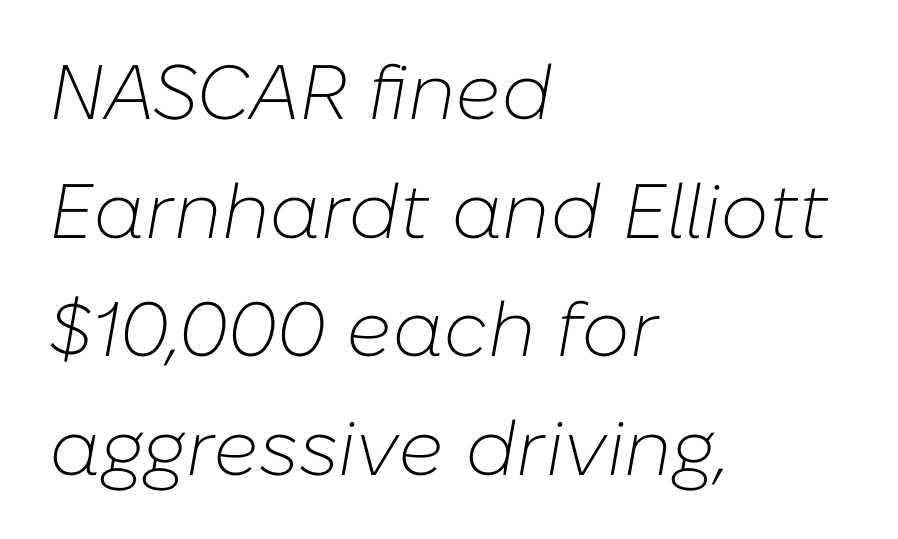
{"italic": "yes", "lean": "right", "slant_degrees": 10, "bold": "no", "weight": "light", "width": "normal", "stroke_contrast": "low", "x_height": "medium", "monospaced": "no", "underline": "no", "align": "left", "line_spacing": "normal", "line_spacing_ratio": 1.54, "letter_spacing": "normal", "letter_spacing_em": 0.0, "glyph_px": 77}
